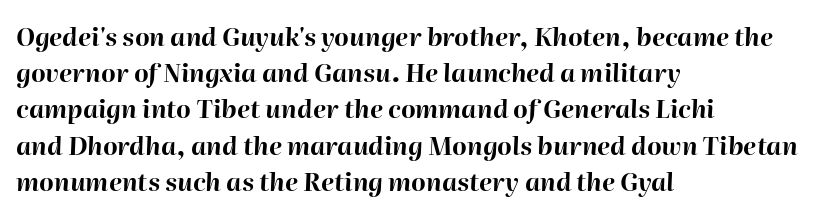
{"italic": "yes", "lean": "right", "slant_degrees": 2, "bold": "yes", "underline": "no", "align": "left", "line_spacing": "normal", "line_spacing_ratio": 1.45, "letter_spacing": "normal", "letter_spacing_em": 0.0, "glyph_px": 25}
